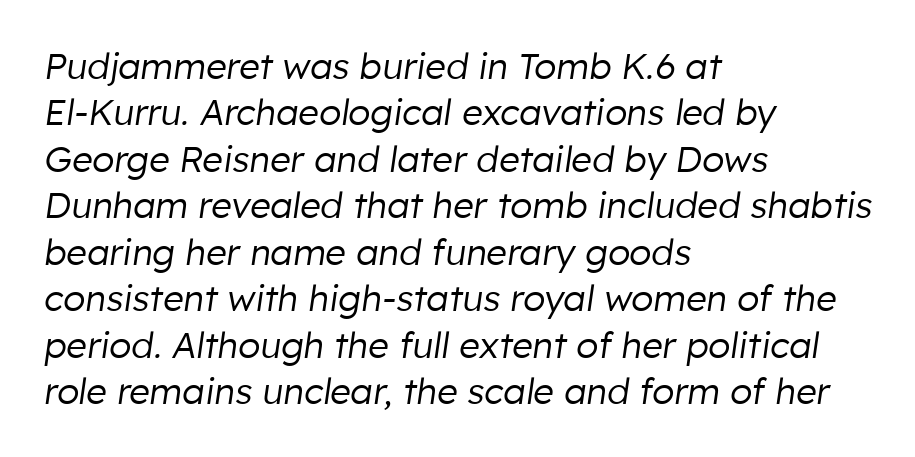
Q: Is the text bold? A: No.
Q: Is the text italic (slanted)? A: Yes, it leans right by about 8 degrees.
Q: Is the text underlined? A: No.
Q: How is the paragraph aligned? A: Left-aligned.
Q: Is the spacing between letters normal or unusually wide? A: Normal.
Q: Is the spacing between lines tight, normal or loose? A: Normal.
Q: Width (condensed, normal, or wide)? A: Normal.
Q: Stroke contrast? A: Low.
Q: x-height? A: Medium.
Q: Monospaced? A: No.
